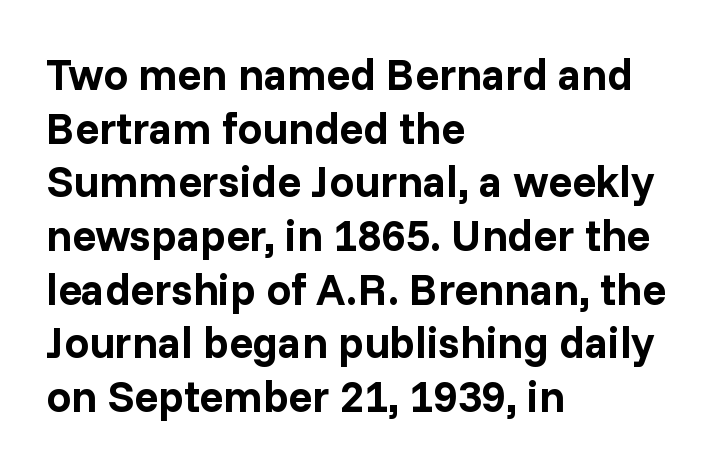
Q: Is the text bold? A: Yes.
Q: Is the text italic (slanted)? A: No, it is upright.
Q: Is the typeface a serif or a sans-serif typeface? A: Sans-serif.
Q: Is the text underlined? A: No.
Q: How is the paragraph aligned? A: Left-aligned.
Q: Is the spacing between letters normal or unusually wide? A: Normal.
Q: Width (condensed, normal, or wide)? A: Normal.
Q: Stroke contrast? A: Low.
Q: x-height? A: Medium.
Q: Monospaced? A: No.
